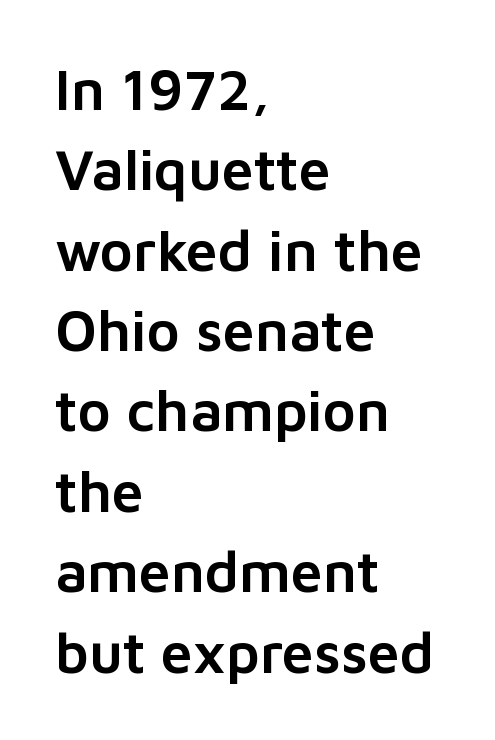
Q: Is the text italic (slanted)? A: No, it is upright.
Q: Is the typeface a serif or a sans-serif typeface? A: Sans-serif.
Q: Is the text underlined? A: No.
Q: How is the paragraph aligned? A: Left-aligned.
Q: Is the spacing between letters normal or unusually wide? A: Normal.
Q: Is the spacing between lines tight, normal or loose? A: Normal.
Q: Width (condensed, normal, or wide)? A: Normal.
Q: Stroke contrast? A: Low.
Q: x-height? A: Medium.
Q: Monospaced? A: No.
